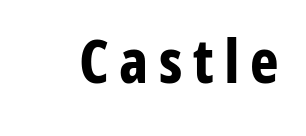
The foot of each line stays bare and open. Compared with an ordinary text face, these strokes are far heavier — a full bold. A sans-serif font was chosen for this passage. Unlike italic type, these characters show no tilt at all. Proportional: the letters do not fall into vertical columns.
